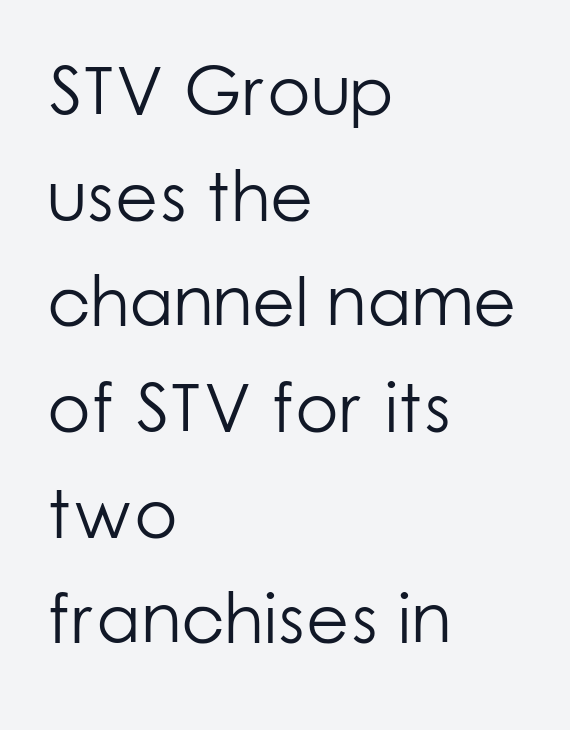
Q: Is the text bold? A: No.
Q: Is the text italic (slanted)? A: No, it is upright.
Q: Is the typeface a serif or a sans-serif typeface? A: Sans-serif.
Q: Is the text underlined? A: No.
Q: How is the paragraph aligned? A: Left-aligned.
Q: Is the spacing between letters normal or unusually wide? A: Normal.
Q: Is the spacing between lines tight, normal or loose? A: Normal.
Q: Width (condensed, normal, or wide)? A: Normal.
Q: Stroke contrast? A: Low.
Q: x-height? A: Medium.
Q: Monospaced? A: No.
